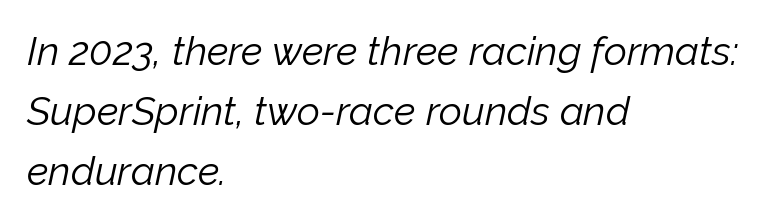
{"italic": "yes", "lean": "right", "slant_degrees": 12, "bold": "no", "weight": "light", "width": "normal", "stroke_contrast": "low", "x_height": "medium", "monospaced": "no", "underline": "no", "align": "left", "line_spacing": "normal", "line_spacing_ratio": 1.5, "letter_spacing": "normal", "letter_spacing_em": 0.0, "glyph_px": 40}
